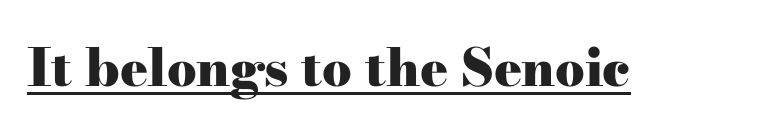
The image shows 52 px heavy, wide serif type, upright; set normal letter spacing, underlined; high stroke contrast and a small x-height.
